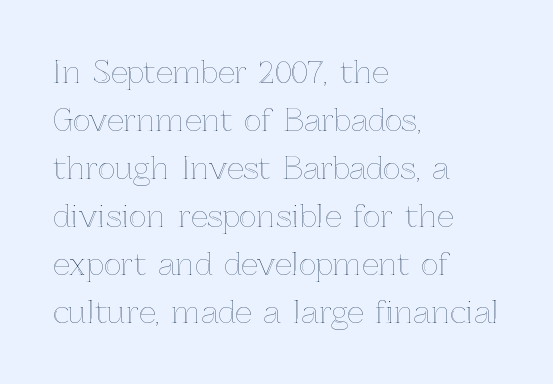
You could not count columns in this text — the font is proportionally spaced. The space directly below the letters is spotless. This is the regular roman posture of the typeface. The rendering keeps characters at their native spacing. These lines sit exactly where default settings would place them.
